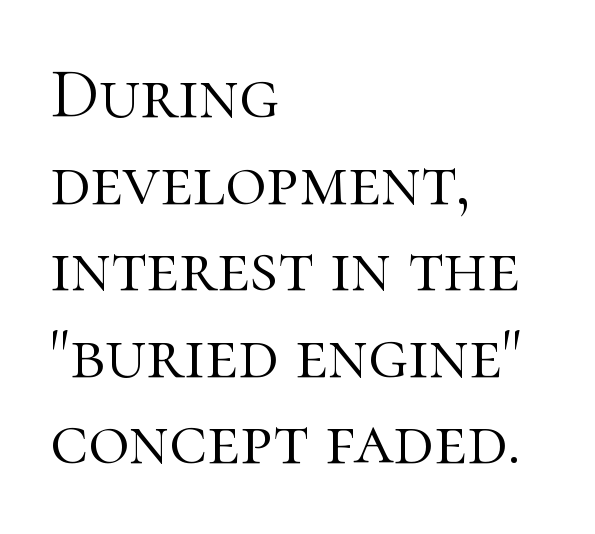
Q: Is the text bold? A: No.
Q: Is the text italic (slanted)? A: No, it is upright.
Q: Is the typeface a serif or a sans-serif typeface? A: Serif.
Q: Is the text underlined? A: No.
Q: How is the paragraph aligned? A: Left-aligned.
Q: Is the spacing between letters normal or unusually wide? A: Normal.
Q: Width (condensed, normal, or wide)? A: Normal.
Q: Stroke contrast? A: High.
Q: x-height? A: Medium.
Q: Monospaced? A: No.
